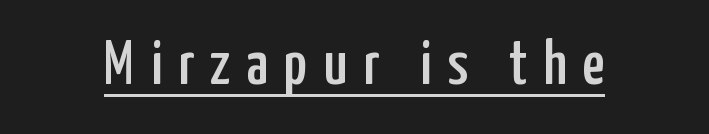
Compared with undecorated copy, this sample adds a rule below the words. Do the characters align in a grid? No, the font is proportional. The tracking jumps out immediately: characters are airy and widely separated. Nope, no serifs anywhere on these letters.
